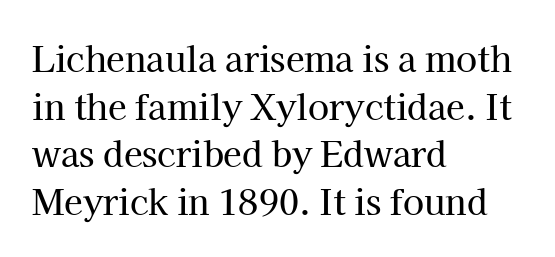
{"serif": "yes", "italic": "no", "width": "normal", "stroke_contrast": "high", "x_height": "medium", "monospaced": "no", "underline": "no", "align": "left", "line_spacing": "normal", "line_spacing_ratio": 1.4, "letter_spacing": "normal", "letter_spacing_em": 0.0, "glyph_px": 34}
